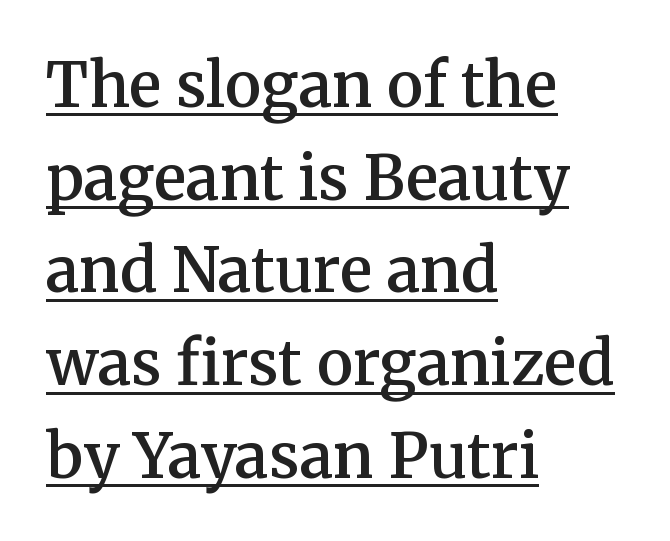
The image shows 61 px semibold serif type, upright; set left-aligned, normal line spacing (1.52x), normal letter spacing, underlined; medium stroke contrast and a medium x-height.
